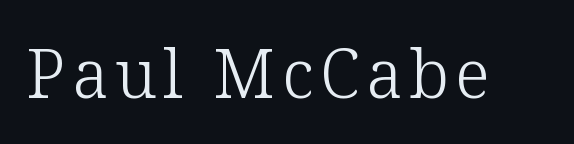
Q: Is the text bold? A: No.
Q: Is the text italic (slanted)? A: No, it is upright.
Q: Is the typeface a serif or a sans-serif typeface? A: Serif.
Q: Is the text underlined? A: No.
Q: Width (condensed, normal, or wide)? A: Normal.
Q: Stroke contrast? A: Low.
Q: x-height? A: Medium.
Q: Monospaced? A: No.
